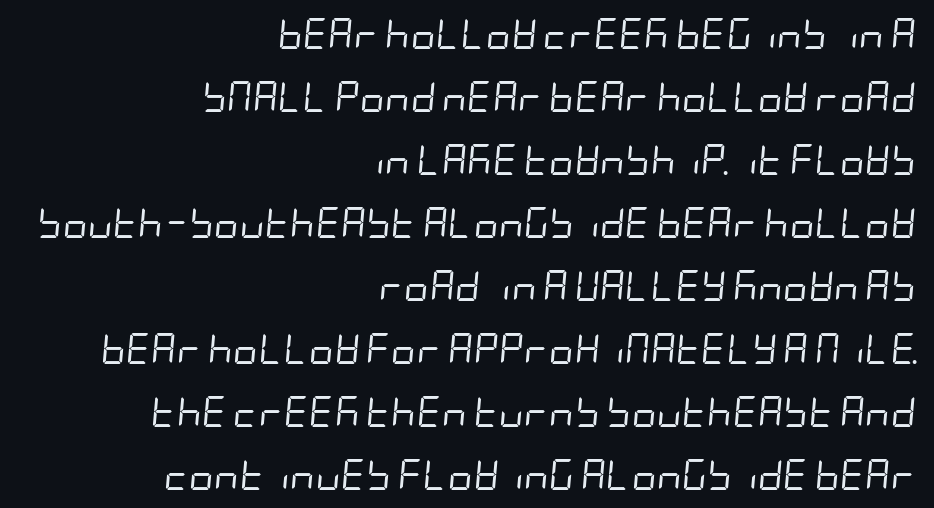
{"italic": "yes", "lean": "right", "slant_degrees": 5, "bold": "no", "weight": "regular", "width": "condensed", "stroke_contrast": "low", "x_height": "large", "underline": "no", "align": "right", "line_spacing": "loose", "line_spacing_ratio": 2.03, "letter_spacing": "normal", "letter_spacing_em": 0.0, "glyph_px": 31}
